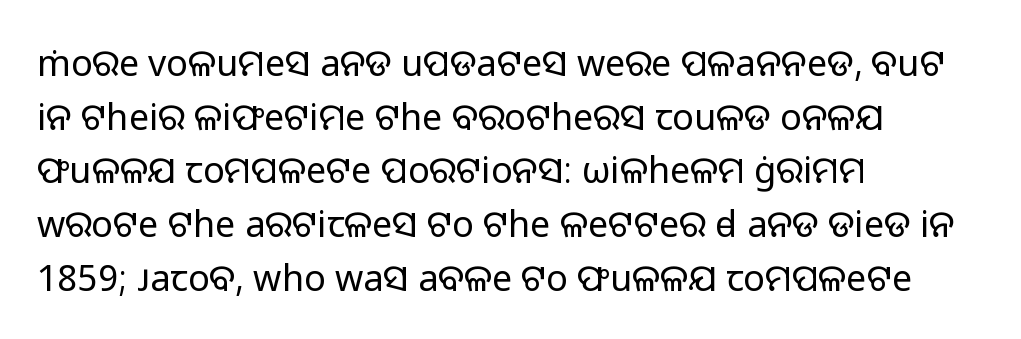
The image shows 36 px regular-weight sans-serif type, upright; set left-aligned, normal line spacing (1.49x), normal letter spacing, not underlined; low stroke contrast and a medium x-height.
